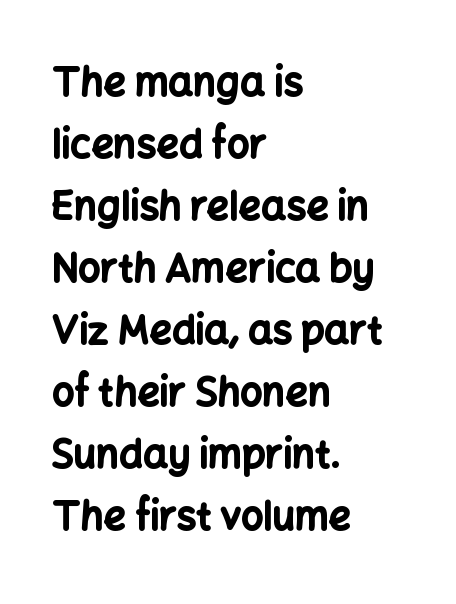
Q: Is the text bold? A: Yes.
Q: Is the text italic (slanted)? A: No, it is upright.
Q: Is the typeface a serif or a sans-serif typeface? A: Sans-serif.
Q: Is the text underlined? A: No.
Q: How is the paragraph aligned? A: Left-aligned.
Q: Is the spacing between letters normal or unusually wide? A: Normal.
Q: Is the spacing between lines tight, normal or loose? A: Normal.
Q: Width (condensed, normal, or wide)? A: Normal.
Q: Stroke contrast? A: Low.
Q: x-height? A: Medium.
Q: Monospaced? A: No.
